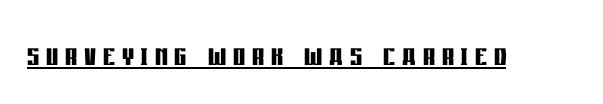
Q: Is the text bold? A: Yes.
Q: Is the text italic (slanted)? A: No, it is upright.
Q: Is the typeface a serif or a sans-serif typeface? A: Sans-serif.
Q: Is the text underlined? A: Yes.
Q: Width (condensed, normal, or wide)? A: Condensed.
Q: Stroke contrast? A: Low.
Q: x-height? A: Large.
Q: Monospaced? A: No.
